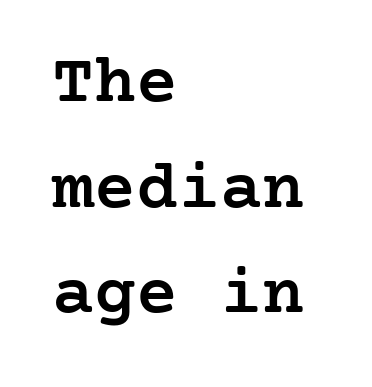
The image shows 70 px semibold serif type, upright; set left-aligned, normal line spacing (1.51x), normal letter spacing, not underlined; low stroke contrast and a medium x-height.
